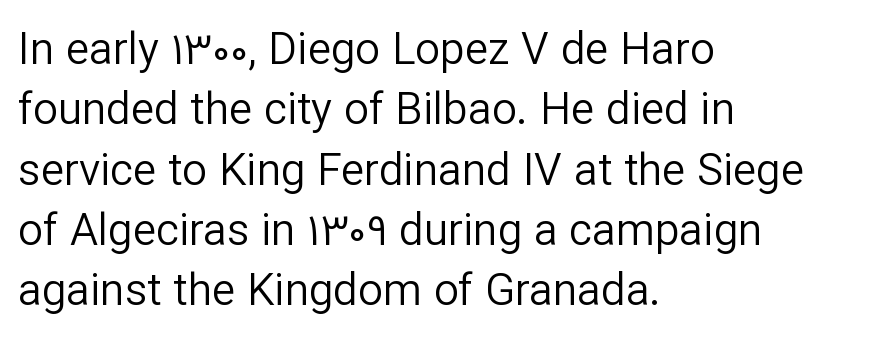
Q: Is the text bold? A: No.
Q: Is the text italic (slanted)? A: No, it is upright.
Q: Is the typeface a serif or a sans-serif typeface? A: Sans-serif.
Q: Is the text underlined? A: No.
Q: How is the paragraph aligned? A: Left-aligned.
Q: Is the spacing between letters normal or unusually wide? A: Normal.
Q: Is the spacing between lines tight, normal or loose? A: Normal.
Q: Width (condensed, normal, or wide)? A: Normal.
Q: Stroke contrast? A: Low.
Q: x-height? A: Medium.
Q: Monospaced? A: No.
